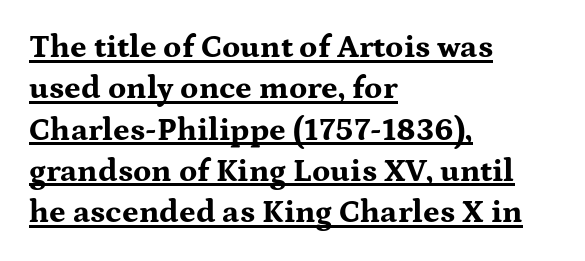
Q: Is the text bold? A: Yes.
Q: Is the text italic (slanted)? A: No, it is upright.
Q: Is the typeface a serif or a sans-serif typeface? A: Serif.
Q: Is the text underlined? A: Yes.
Q: How is the paragraph aligned? A: Left-aligned.
Q: Is the spacing between letters normal or unusually wide? A: Normal.
Q: Is the spacing between lines tight, normal or loose? A: Normal.
Q: Width (condensed, normal, or wide)? A: Wide.
Q: Stroke contrast? A: Medium.
Q: x-height? A: Medium.
Q: Monospaced? A: No.
